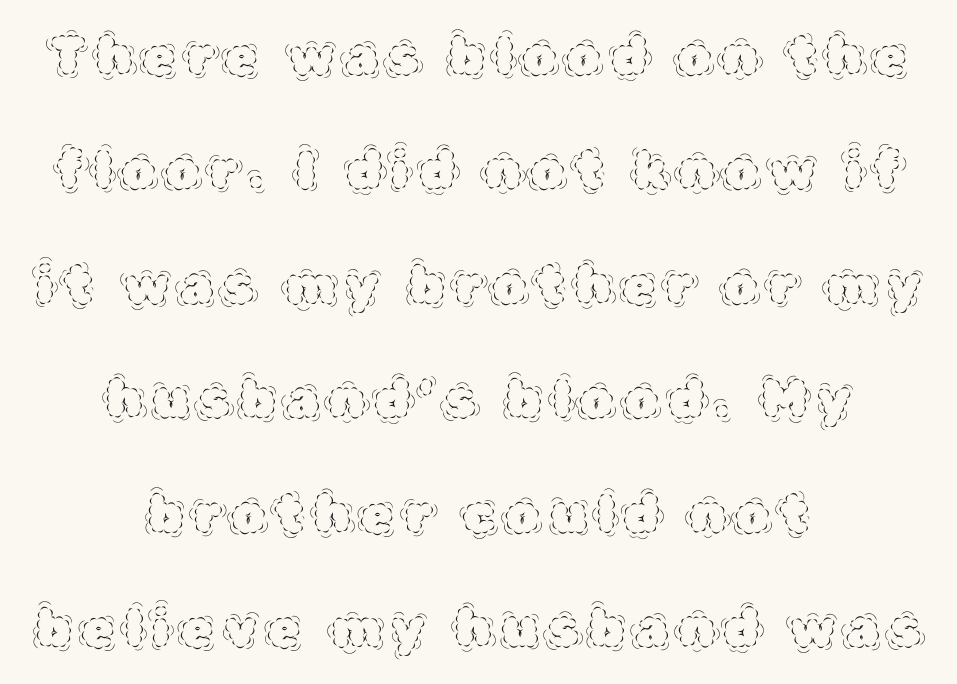
{"italic": "no", "bold": "no", "weight": "thin", "width": "normal", "x_height": "large", "monospaced": "no", "underline": "no", "align": "center", "line_spacing": "loose", "line_spacing_ratio": 2.2, "letter_spacing": "wide", "letter_spacing_em": 0.21, "glyph_px": 52}
